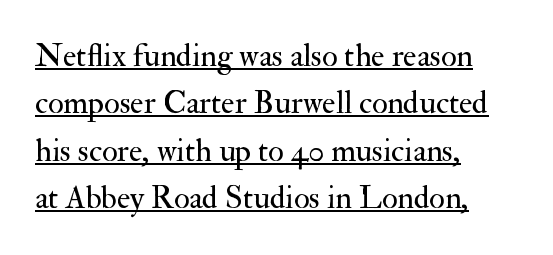
The image shows 32 px regular-weight serif type, upright; set left-aligned, normal line spacing (1.48x), normal letter spacing, underlined; medium stroke contrast and a small x-height.
